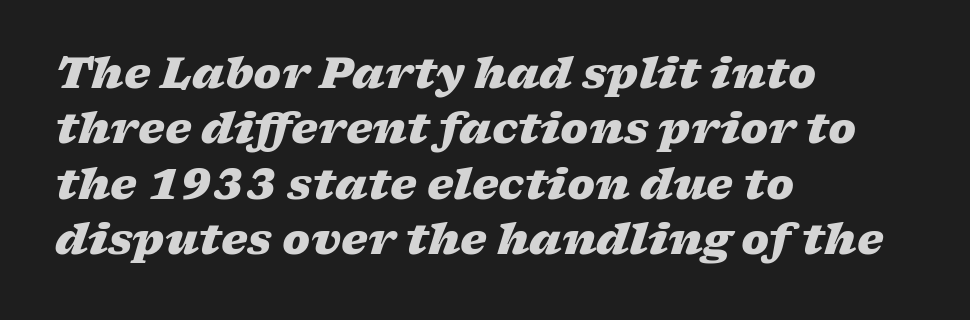
The image shows 42 px heavy, wide type, italic (leaning right); set left-aligned, normal line spacing (1.32x), normal letter spacing, not underlined; low stroke contrast and a medium x-height.
